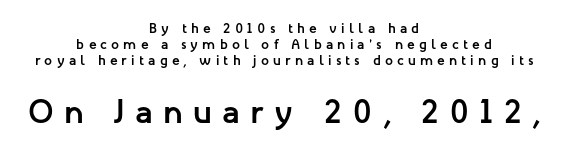
The image shows 34 px semibold sans-serif type, upright; set centered, tight line spacing (1.13x), unusually wide letter spacing (+0.3 em), not underlined; the second (bottom) block is 2.43x larger; low stroke contrast and a medium x-height.
